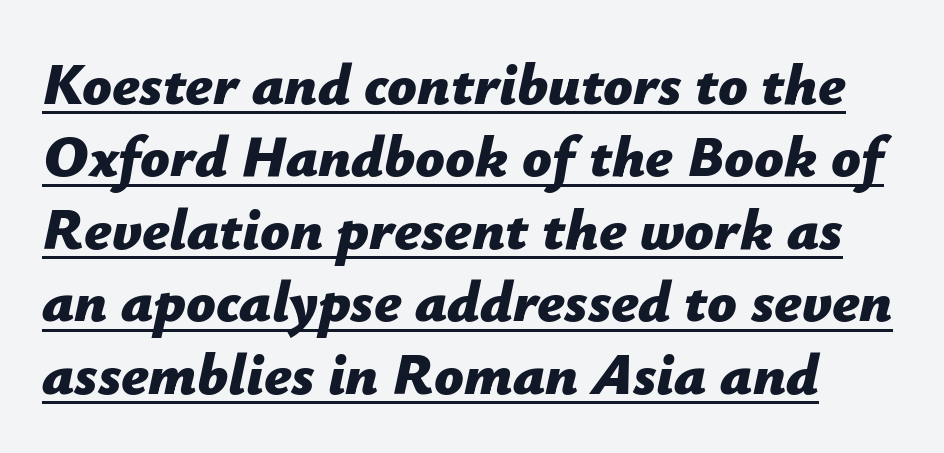
Q: Is the text bold? A: Yes.
Q: Is the text italic (slanted)? A: Yes, it leans right by about 12 degrees.
Q: Is the text underlined? A: Yes.
Q: Is the spacing between letters normal or unusually wide? A: Normal.
Q: Is the spacing between lines tight, normal or loose? A: Normal.
Q: Width (condensed, normal, or wide)? A: Normal.
Q: Stroke contrast? A: Low.
Q: x-height? A: Medium.
Q: Monospaced? A: No.
